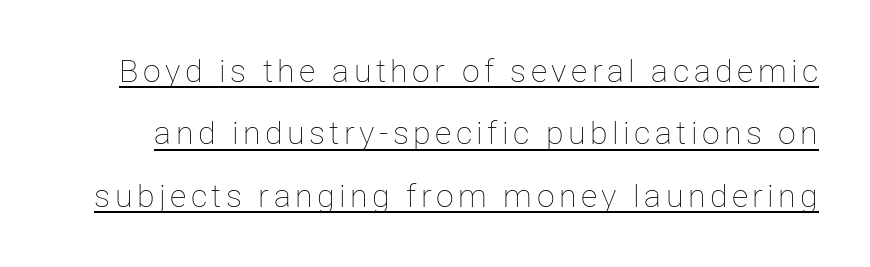
{"italic": "no", "bold": "no", "weight": "thin", "width": "normal", "stroke_contrast": "low", "x_height": "medium", "monospaced": "no", "underline": "yes", "line_spacing": "loose", "line_spacing_ratio": 1.95, "glyph_px": 32}
